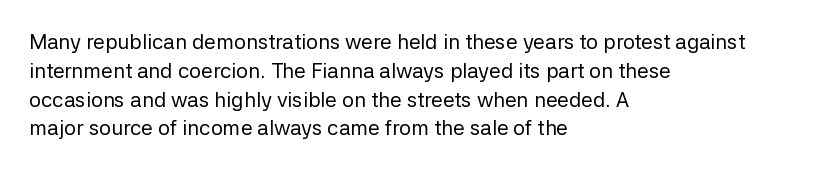
Each new line begins a customary step beneath the previous one. Stems here are at most as thick as an everyday book face. Words appear dense and cohesive because spacing is normal. Descenders hang freely into open space. The axis of the letterforms is exactly vertical.
